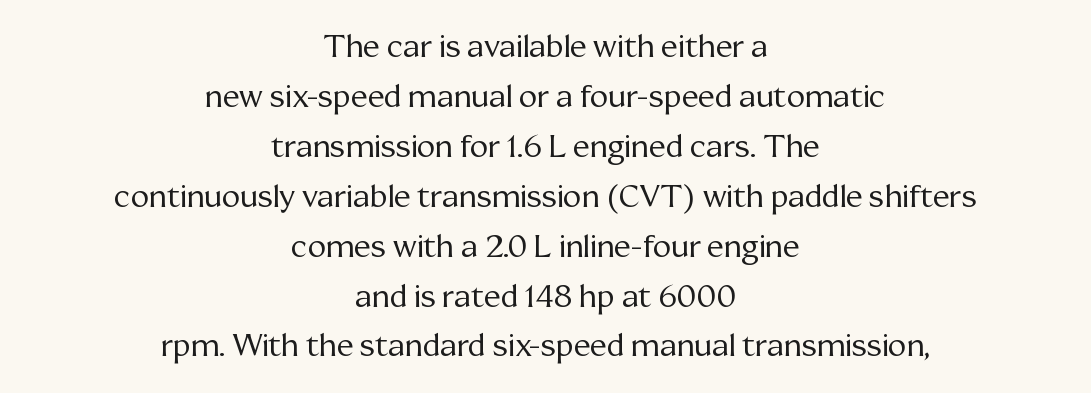
{"serif": "yes", "italic": "no", "bold": "no", "weight": "regular", "width": "normal", "stroke_contrast": "medium", "x_height": "medium", "monospaced": "no", "underline": "no", "align": "center", "line_spacing": "normal", "line_spacing_ratio": 1.61, "letter_spacing": "normal", "letter_spacing_em": 0.0, "glyph_px": 31}
